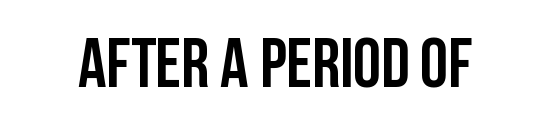
The image shows 70 px condensed sans-serif type, upright; set normal letter spacing, not underlined; low stroke contrast and a large x-height.
